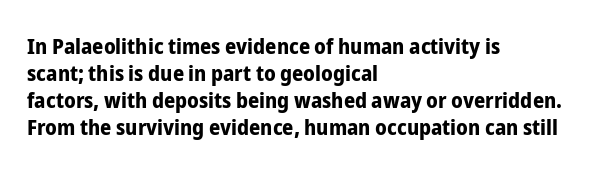
Q: Is the text bold? A: Yes.
Q: Is the text italic (slanted)? A: No, it is upright.
Q: Is the text underlined? A: No.
Q: How is the paragraph aligned? A: Left-aligned.
Q: Is the spacing between letters normal or unusually wide? A: Normal.
